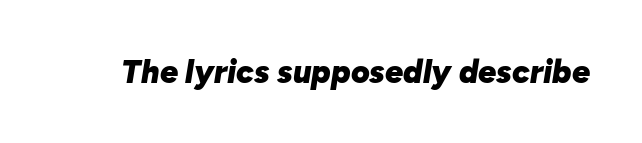
Q: Is the text bold? A: Yes.
Q: Is the text italic (slanted)? A: Yes, it leans right by about 10 degrees.
Q: Is the text underlined? A: No.
Q: Is the spacing between letters normal or unusually wide? A: Normal.
Q: Width (condensed, normal, or wide)? A: Normal.
Q: Stroke contrast? A: Low.
Q: x-height? A: Medium.
Q: Monospaced? A: No.
